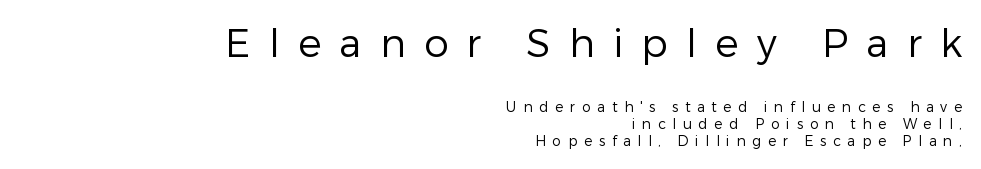
Stems here are at most as thick as an everyday book face. Each line ends at the same right margin while the left side varies. The letters advance in unequal steps, a hallmark of proportional type. You can tell it's not italic because the verticals are truly vertical. Character size in the leading block exceeds that of the trailing block.
